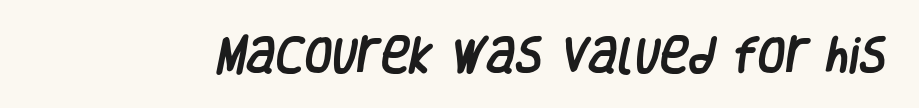
{"serif": "no", "width": "condensed", "stroke_contrast": "low", "x_height": "large", "monospaced": "no", "underline": "no", "letter_spacing": "normal", "letter_spacing_em": 0.0, "glyph_px": 40}
